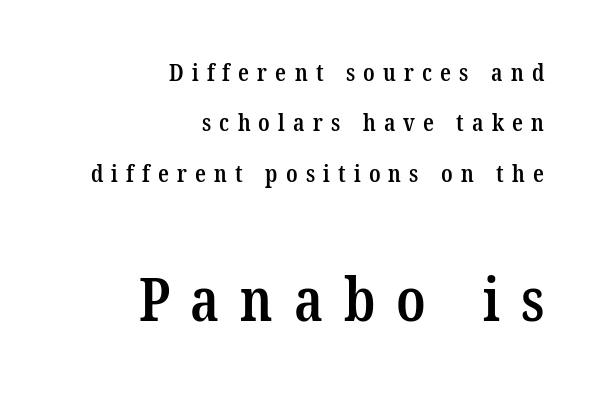
The image shows 61 px semibold, condensed serif type; set right-aligned, loose line spacing (2.1x), unusually wide letter spacing (+0.34 em), not underlined; the second (bottom) block is 2.54x larger; low stroke contrast and a medium x-height.
